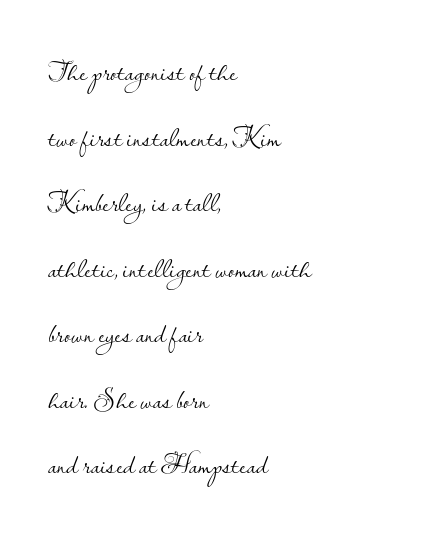
Q: Is the text bold? A: No.
Q: Is the text italic (slanted)? A: Yes.
Q: Is the typeface a serif or a sans-serif typeface? A: Sans-serif.
Q: Is the text underlined? A: No.
Q: How is the paragraph aligned? A: Left-aligned.
Q: Is the spacing between letters normal or unusually wide? A: Normal.
Q: Is the spacing between lines tight, normal or loose? A: Loose.
Q: Width (condensed, normal, or wide)? A: Normal.
Q: Stroke contrast? A: Low.
Q: x-height? A: Small.
Q: Monospaced? A: No.
